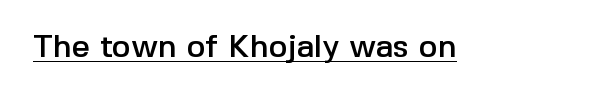
{"serif": "no", "italic": "no", "width": "normal", "x_height": "medium", "monospaced": "no", "underline": "yes", "letter_spacing": "normal", "letter_spacing_em": 0.0, "glyph_px": 32}
